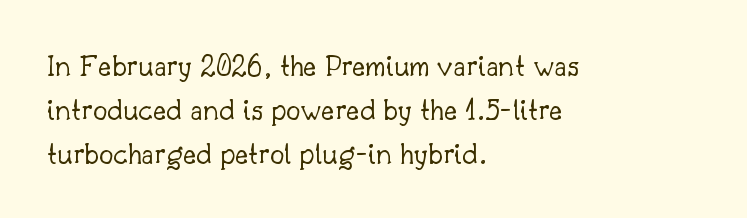
Every character sits straight up, as roman type does. Stems and bowls with no extra thickness — not bold. Each line starts at the same left margin while the right side varies. Is there much room between lines? A standard amount, neither cramped nor airy. Students, note that the glyphs here touch the page at normal intervals.
